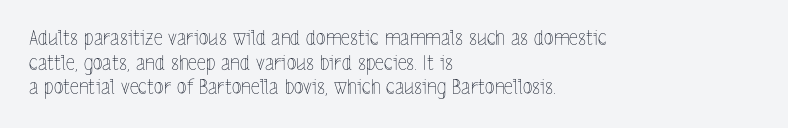
Casual observation: everything's shoved over to the left. This is not heavy type; no bold has been used. Italic? Not at all — the glyphs are vertical. The space beneath each line is pristine and unruled. No extra tracking has been applied to these lines.
